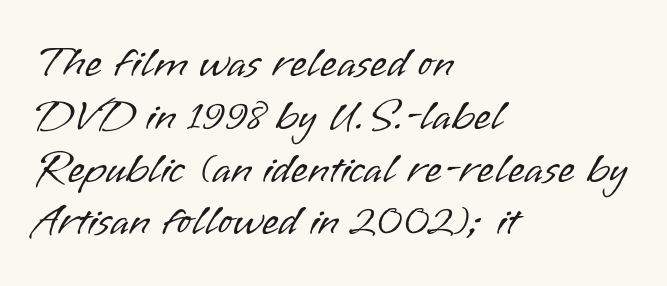
The image shows 44 px light sans-serif type; set left-aligned, line spacing 1.2x, normal letter spacing, not underlined; low stroke contrast and a small x-height.
